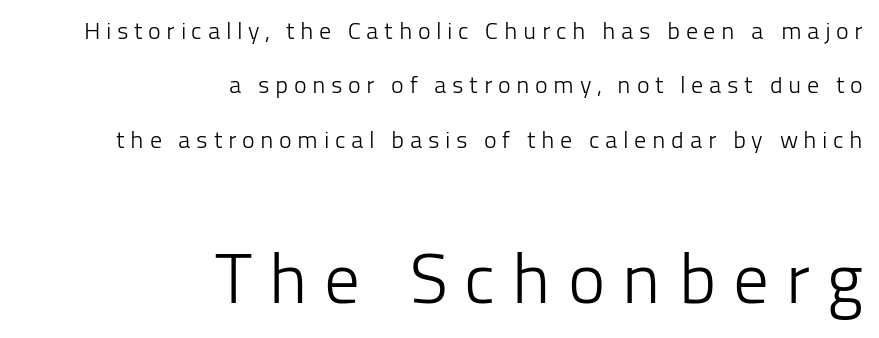
Anything drawn beneath the words? Only blank space. Horizontal bands of white between lines are thick stripes. Each letter keeps its own natural width here, so spacing adapts to shape. The designer gave the closing block more size than the opening block.
